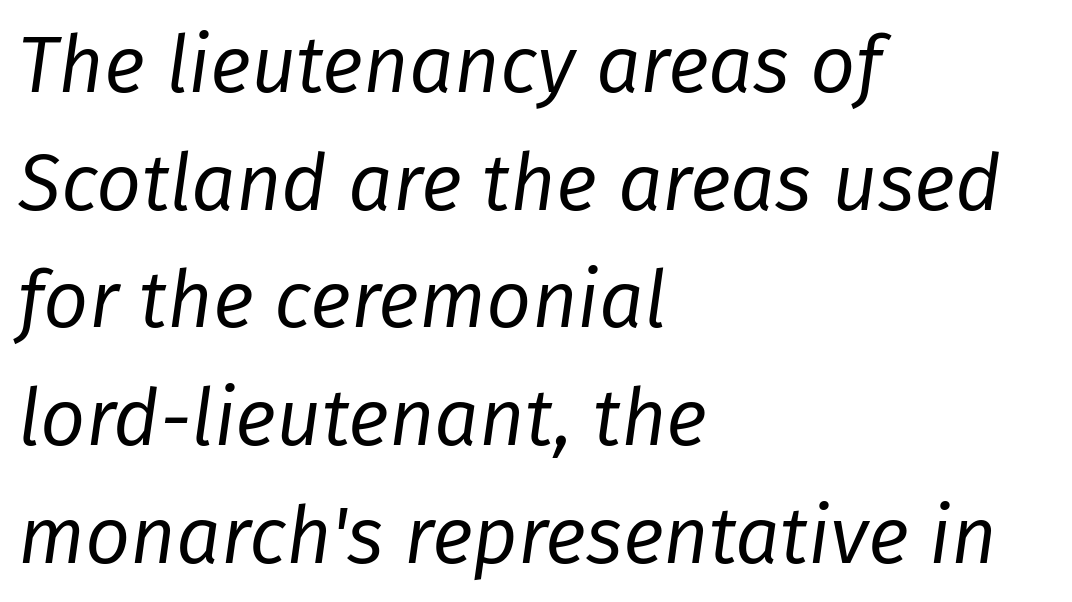
{"italic": "yes", "lean": "right", "slant_degrees": 8, "bold": "no", "weight": "regular", "width": "normal", "stroke_contrast": "low", "x_height": "medium", "monospaced": "no", "underline": "no", "align": "left", "line_spacing": "normal", "line_spacing_ratio": 1.49, "letter_spacing": "normal", "letter_spacing_em": 0.0, "glyph_px": 79}
